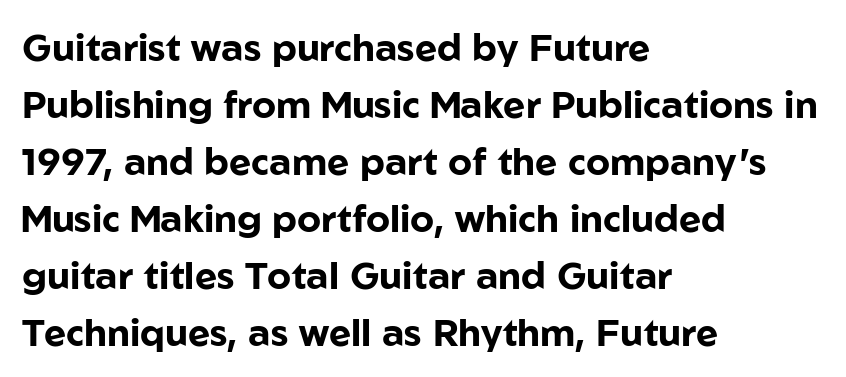
{"serif": "no", "italic": "no", "bold": "yes", "weight": "bold", "width": "normal", "stroke_contrast": "low", "x_height": "medium", "monospaced": "no", "underline": "no", "align": "left", "line_spacing": "normal", "line_spacing_ratio": 1.5, "letter_spacing": "normal", "letter_spacing_em": 0.0, "glyph_px": 38}
